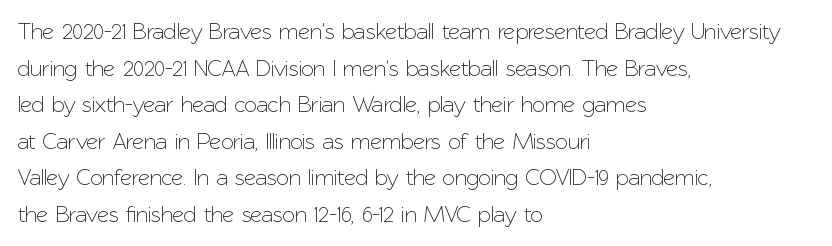
Rendered with straight, roman letterforms. Notice how the passage keeps a crisp vertical edge on the left only. A typesetter would call this leading conventional body-copy spacing. Is the letter spacing exaggerated? No — it looks like the ordinary default.
